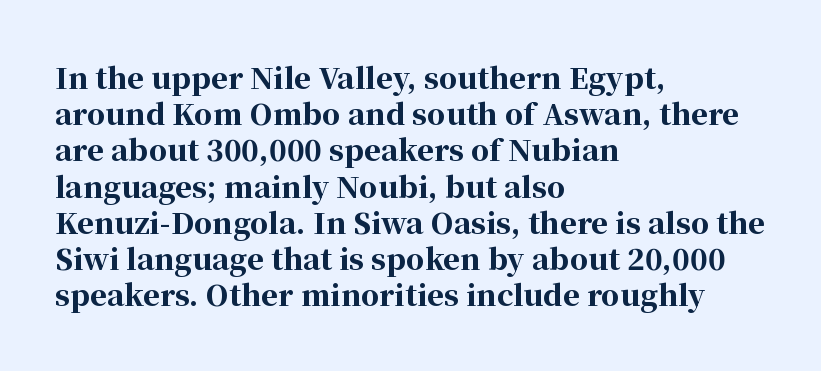
The image shows 29 px bold serif type, upright; set left-aligned, normal line spacing (1.25x), normal letter spacing, not underlined; high stroke contrast and a medium x-height.
